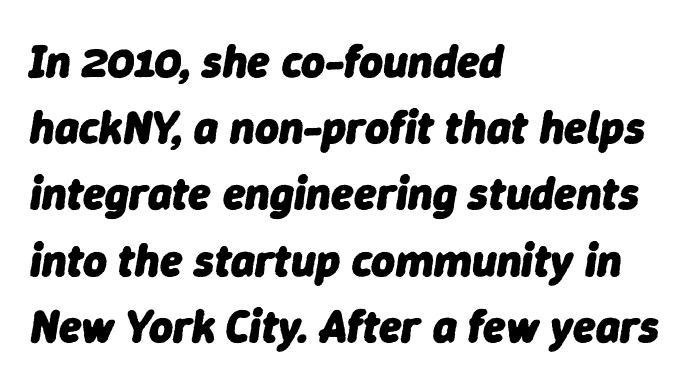
The image shows 46 px heavy type, italic (leaning right); set left-aligned, normal line spacing (1.44x), normal letter spacing, not underlined; low stroke contrast and a medium x-height.
